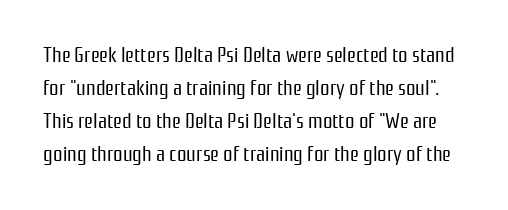
Q: Is the text bold? A: No.
Q: Is the text italic (slanted)? A: No, it is upright.
Q: Is the text underlined? A: No.
Q: Is the spacing between letters normal or unusually wide? A: Normal.
Q: Is the spacing between lines tight, normal or loose? A: Normal.
